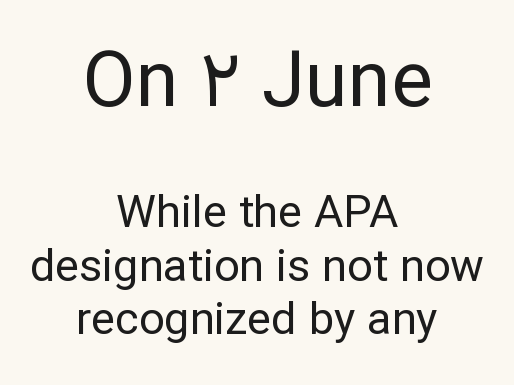
Italic: no, the glyphs are upright roman. The passage shown is typed in a proportional face where columns would drift. Ink coverage per letter is moderate at most. The baseline area is clear. This rendering leaves character spacing at its baseline value.
